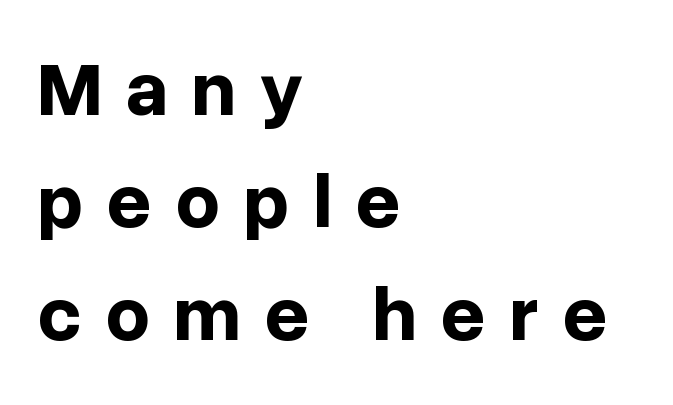
The image shows 78 px bold sans-serif type, upright; set left-aligned, normal line spacing (1.44x), unusually wide letter spacing (+0.3 em), not underlined; low stroke contrast and a medium x-height.
